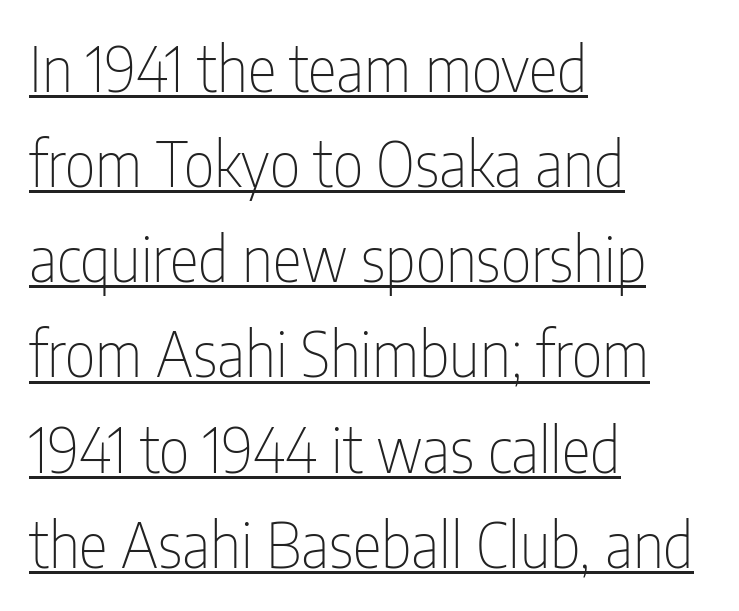
{"serif": "no", "italic": "no", "bold": "no", "weight": "thin", "width": "condensed", "stroke_contrast": "low", "x_height": "medium", "monospaced": "no", "underline": "yes", "align": "left", "line_spacing": "normal", "line_spacing_ratio": 1.56, "letter_spacing": "normal", "letter_spacing_em": 0.0, "glyph_px": 61}
